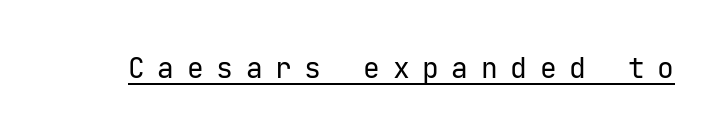
The image shows 28 px regular-weight sans-serif type, upright; set unusually wide letter spacing (+0.45 em), underlined; low stroke contrast and a medium x-height.
